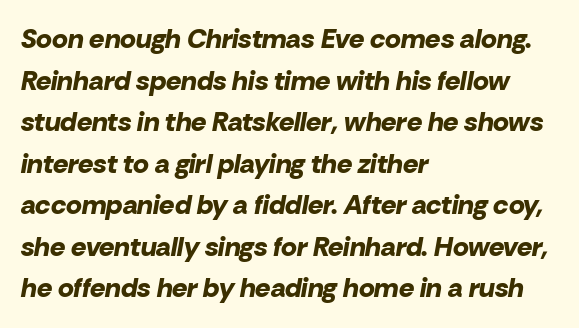
The image shows 27 px bold type, italic (leaning right); set left-aligned, normal line spacing (1.54x), normal letter spacing, not underlined.
